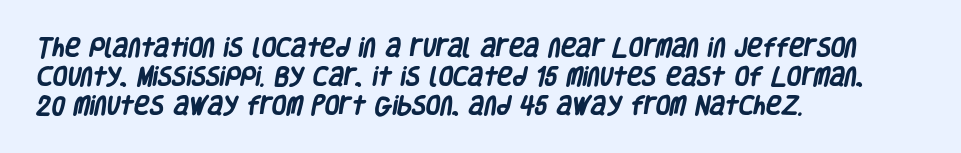
Q: Is the text bold? A: Yes.
Q: Is the text underlined? A: No.
Q: How is the paragraph aligned? A: Left-aligned.
Q: Is the spacing between letters normal or unusually wide? A: Normal.
Q: Is the spacing between lines tight, normal or loose? A: Normal.
